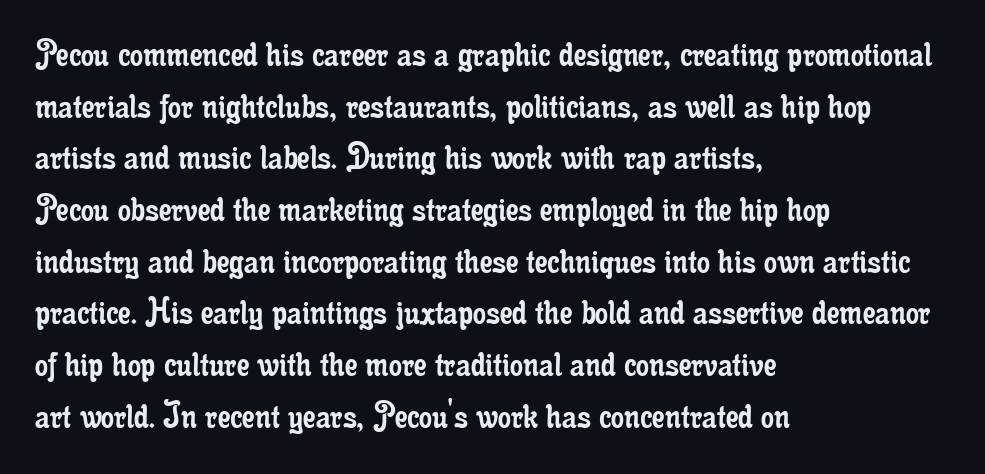
The font family rendered here belongs to the serif group. The typesetter chose a ragged-right arrangement here. Ascenders rise straight up at ninety degrees. A typesetter would call this proportional, since set widths differ per character. Each word holds together tightly as a unit, with standard inter-letter gaps.
